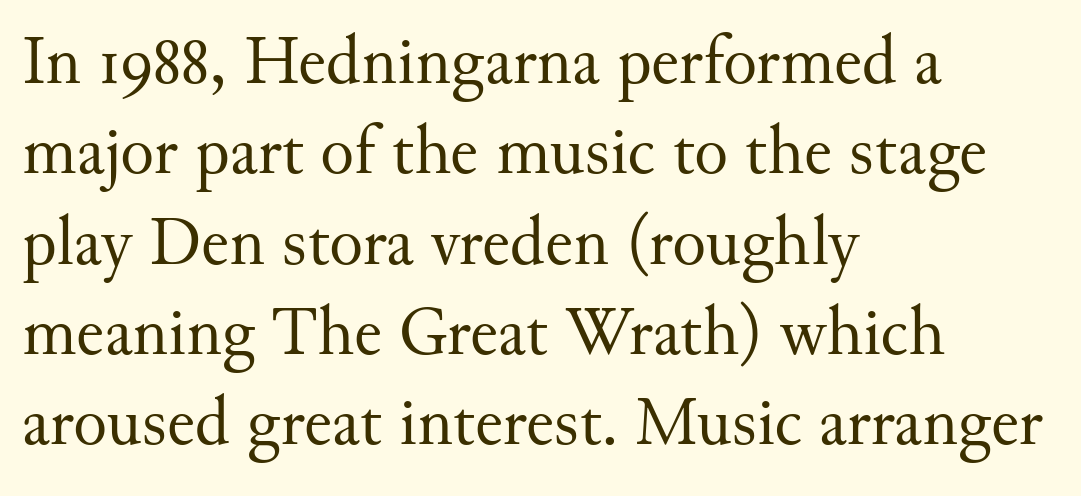
Q: Is the text bold? A: No.
Q: Is the text italic (slanted)? A: No, it is upright.
Q: Is the typeface a serif or a sans-serif typeface? A: Serif.
Q: Is the text underlined? A: No.
Q: How is the paragraph aligned? A: Left-aligned.
Q: Is the spacing between letters normal or unusually wide? A: Normal.
Q: Is the spacing between lines tight, normal or loose? A: Normal.
Q: Width (condensed, normal, or wide)? A: Normal.
Q: Stroke contrast? A: Medium.
Q: x-height? A: Small.
Q: Monospaced? A: No.
